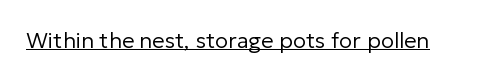
Q: Is the text bold? A: No.
Q: Is the text italic (slanted)? A: No, it is upright.
Q: Is the text underlined? A: Yes.
Q: Is the spacing between letters normal or unusually wide? A: Normal.
